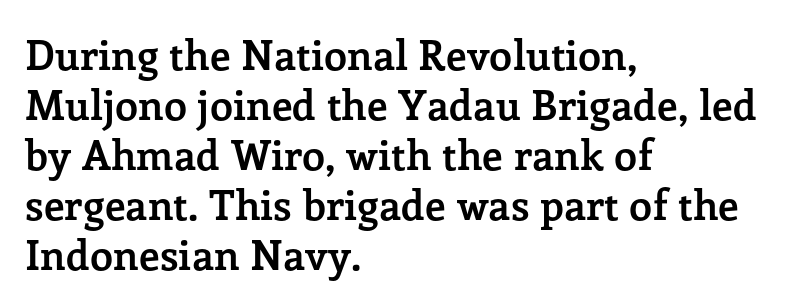
{"serif": "yes", "italic": "no", "bold": "yes", "weight": "semibold", "width": "normal", "stroke_contrast": "low", "x_height": "medium", "monospaced": "no", "underline": "no", "align": "left", "line_spacing_ratio": 1.22, "letter_spacing": "normal", "letter_spacing_em": 0.0, "glyph_px": 41}
